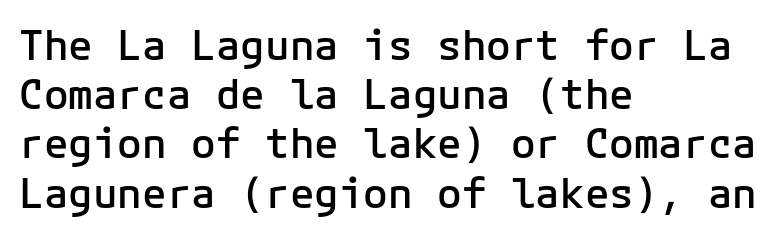
A fair bit of extra ink — the face is semibold, not bold. This rendering features lettering with no underline. The type sits square on the baseline with zero lean. Do the characters align in a grid? Yes, the font is monospaced. Where is the straight margin? On the left. This rendering employs a face without finishing strokes, i.e., a sans-serif.
